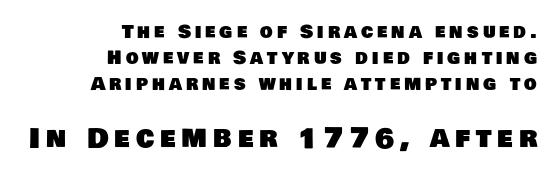
The image shows 27 px text type; set right-aligned, normal line spacing (1.45x), unusually wide letter spacing (+0.22 em), not underlined; the second (bottom) block is 1.5x larger.
